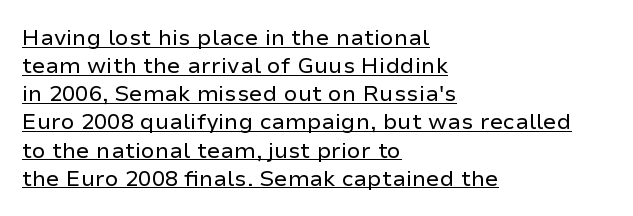
{"italic": "no", "bold": "no", "underline": "yes", "align": "left", "line_spacing": "normal", "line_spacing_ratio": 1.28, "letter_spacing": "normal", "letter_spacing_em": 0.0, "glyph_px": 22}
